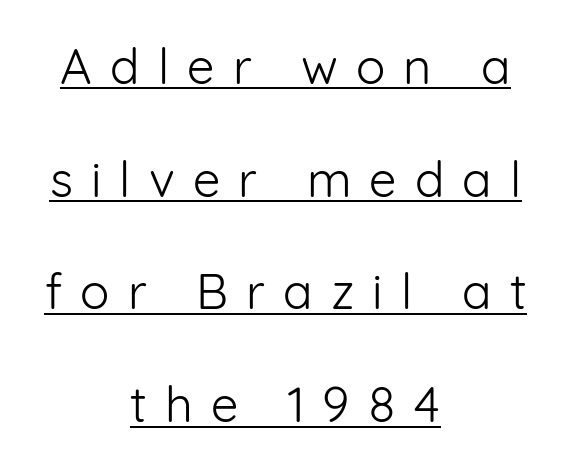
The image shows 49 px light sans-serif type, upright; set centered, loose line spacing (2.3x), unusually wide letter spacing (+0.37 em), underlined; low stroke contrast and a medium x-height.
